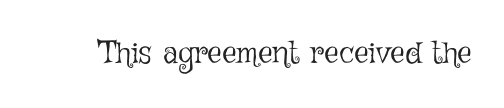
Bold? No — there's no thickening of the strokes. This sample has the flowing, uneven cadence of proportional lettering. Caption: standard tracking, unaltered. The zone under the glyphs is completely vacant. The lettering stays uniformly vertical, giving the passage a roman look.
